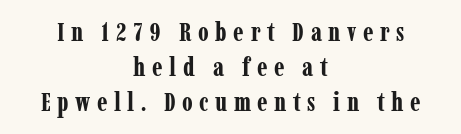
The image shows 26 px bold type, upright; set centered, normal line spacing (1.34x), unusually wide letter spacing (+0.25 em), not underlined.
